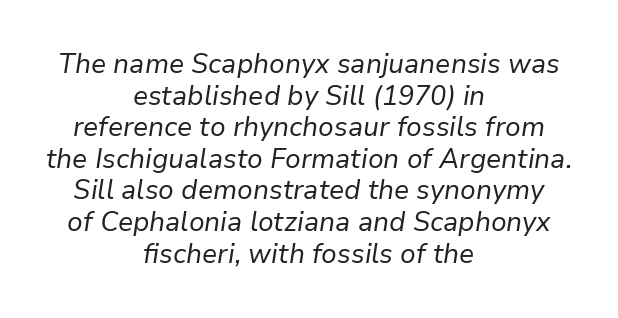
Q: Is the text bold? A: No.
Q: Is the text italic (slanted)? A: Yes, it leans right by about 9 degrees.
Q: Is the text underlined? A: No.
Q: How is the paragraph aligned? A: Centered.
Q: Is the spacing between letters normal or unusually wide? A: Normal.
